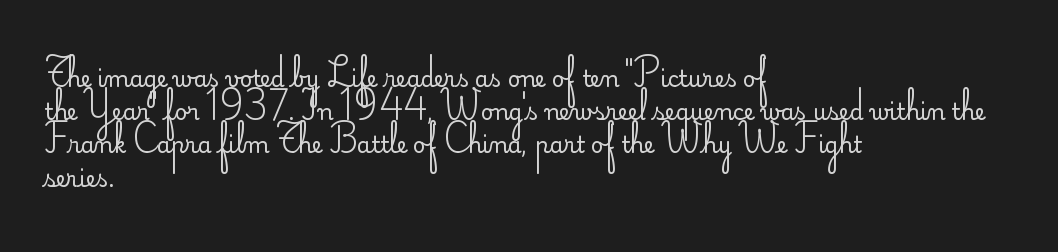
Q: Is the text bold? A: No.
Q: Is the text italic (slanted)? A: No, it is upright.
Q: Is the text underlined? A: No.
Q: How is the paragraph aligned? A: Left-aligned.
Q: Is the spacing between letters normal or unusually wide? A: Normal.
Q: Is the spacing between lines tight, normal or loose? A: Normal.
